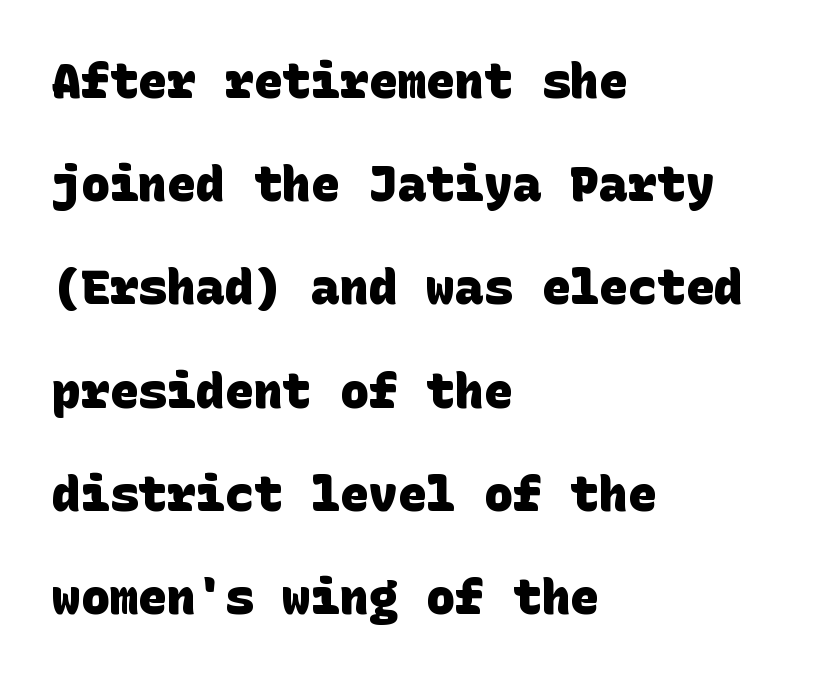
The rag falls on the right side of this text block. Lines of text with bare space underneath. The text was rendered using a sans face with plain stroke endings. Every letter is thick-stroked: bold, no question. Reading down the column, the eye jumps a long way to each next line.
